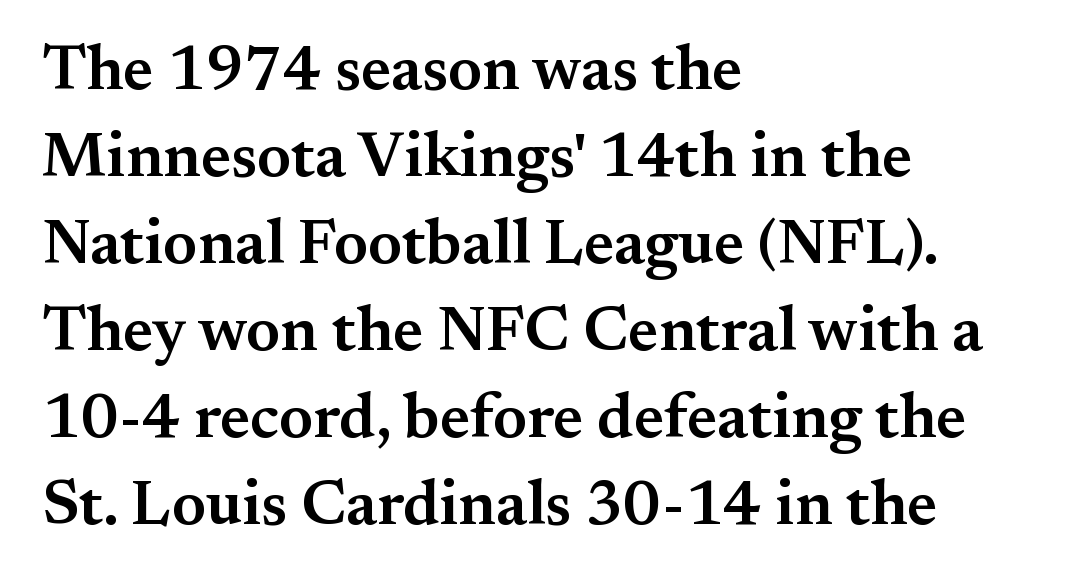
In terms of posture, this sample is upright. This rendering leaves character spacing at its baseline value. Vertical spacing — default. Short and long lines alike share a common starting point at left. Any mark beneath the type? The region is blank. Unlike a clean sans, this face finishes its strokes with serifs.
